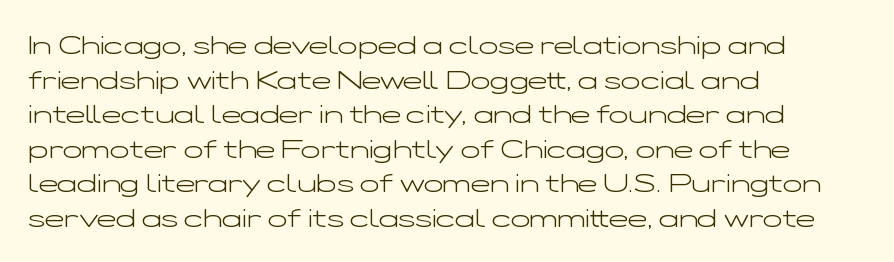
Q: Is the text bold? A: No.
Q: Is the text italic (slanted)? A: No, it is upright.
Q: Is the text underlined? A: No.
Q: How is the paragraph aligned? A: Left-aligned.
Q: Is the spacing between letters normal or unusually wide? A: Normal.
Q: Is the spacing between lines tight, normal or loose? A: Normal.
